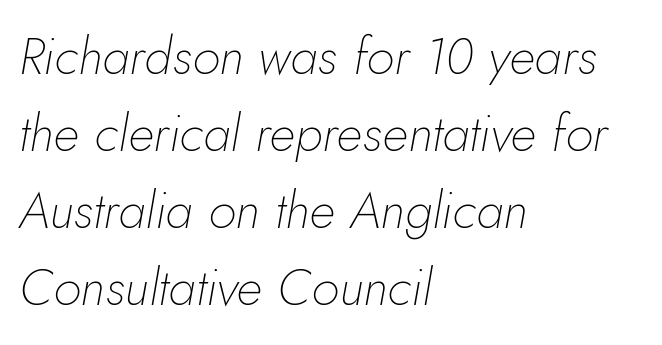
Q: Is the text bold? A: No.
Q: Is the text italic (slanted)? A: Yes, it leans right by about 5 degrees.
Q: Is the text underlined? A: No.
Q: How is the paragraph aligned? A: Left-aligned.
Q: Is the spacing between letters normal or unusually wide? A: Normal.
Q: Is the spacing between lines tight, normal or loose? A: Normal.
Q: Width (condensed, normal, or wide)? A: Normal.
Q: Stroke contrast? A: Low.
Q: x-height? A: Small.
Q: Monospaced? A: No.
